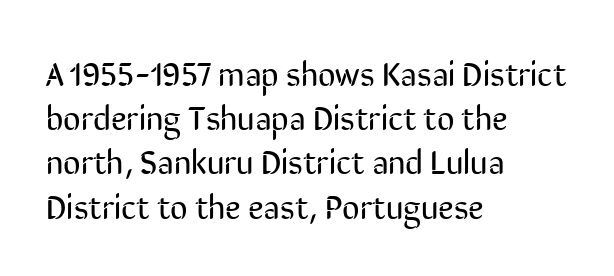
{"serif": "no", "italic": "no", "bold": "no", "weight": "regular", "width": "condensed", "stroke_contrast": "low", "x_height": "medium", "monospaced": "no", "underline": "no", "align": "left", "line_spacing": "normal", "line_spacing_ratio": 1.3, "letter_spacing": "normal", "letter_spacing_em": 0.0, "glyph_px": 34}
